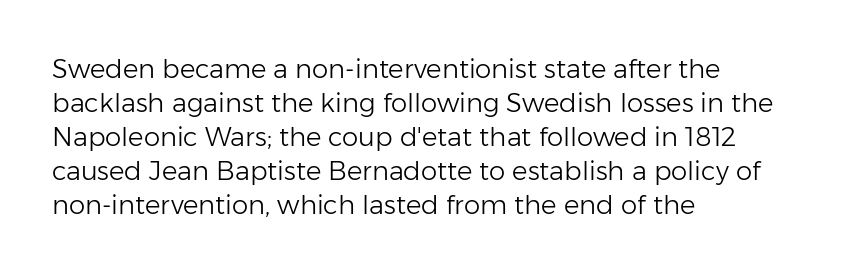
Descenders are the only things crossing below the line. All the whitespace from short lines collects on the right. Characters remain perfectly vertical along every line. The letters sit at their default tracking, neither squeezed nor spread.
